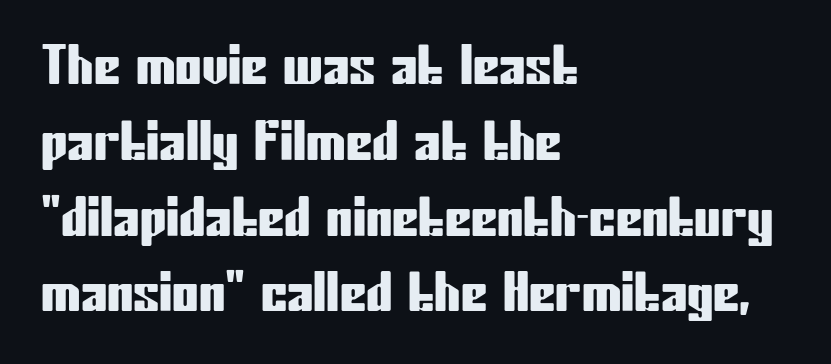
A sans-serif font was chosen for this passage. Here the designer chose a conventional face with non-uniform glyph widths. The line texture is even and compact thanks to regular tracking. The passage shown is not underscored anywhere. Short and long lines alike share a common starting point at left.
